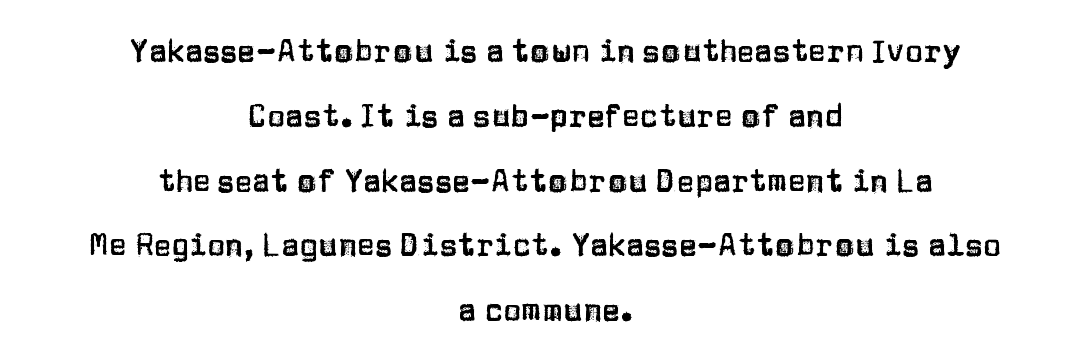
Q: Is the text italic (slanted)? A: No, it is upright.
Q: Is the typeface a serif or a sans-serif typeface? A: Sans-serif.
Q: Is the text underlined? A: No.
Q: How is the paragraph aligned? A: Centered.
Q: Is the spacing between letters normal or unusually wide? A: Normal.
Q: Is the spacing between lines tight, normal or loose? A: Loose.
Q: Width (condensed, normal, or wide)? A: Normal.
Q: Stroke contrast? A: Low.
Q: x-height? A: Large.
Q: Monospaced? A: No.
